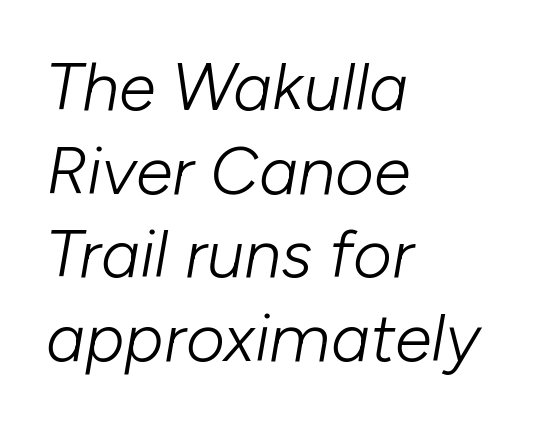
Look at the tracking — it's just the regular setting, nothing added. This reads as an unemphasized weight, regular at the heaviest. Notice how descenders clear the ascenders below comfortably — that's standard leading. Decoration check: the copy has no underline. Horizontal alignment here is leftward, the default for most running prose. An italicized treatment has been applied to the whole sample.
